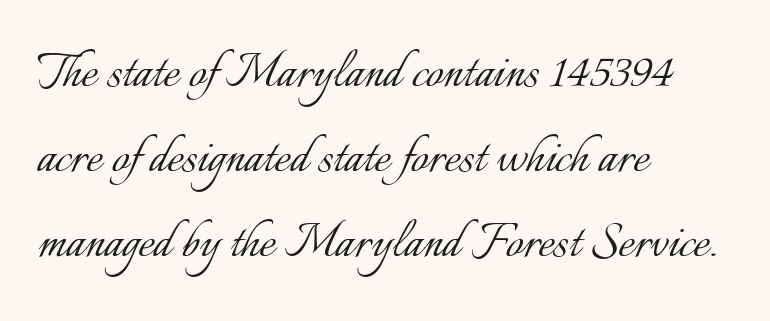
Q: Is the text bold? A: No.
Q: Is the text italic (slanted)? A: Yes.
Q: Is the text underlined? A: No.
Q: How is the paragraph aligned? A: Left-aligned.
Q: Is the spacing between letters normal or unusually wide? A: Normal.
Q: Is the spacing between lines tight, normal or loose? A: Normal.
Q: Width (condensed, normal, or wide)? A: Normal.
Q: Stroke contrast? A: Low.
Q: x-height? A: Small.
Q: Monospaced? A: No.
